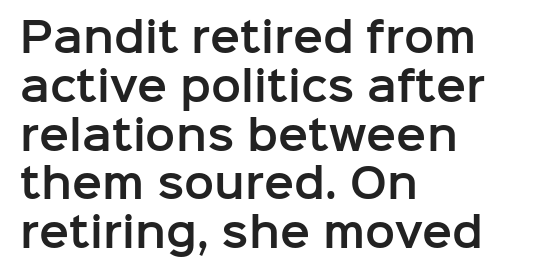
The image shows 40 px sans-serif type, upright; set left-aligned, line spacing 1.22x, normal letter spacing, not underlined; low stroke contrast and a medium x-height.
